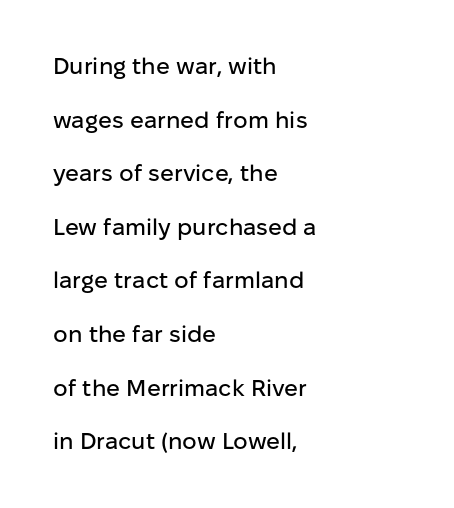
The image shows 23 px text type, upright; set left-aligned, loose line spacing (2.33x), normal letter spacing, not underlined.
